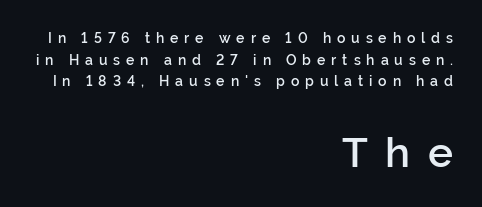
The image shows 42 px semibold sans-serif type, upright; set right-aligned, normal line spacing (1.54x), unusually wide letter spacing (+0.42 em), not underlined; the second (bottom) block is 3.0x larger; low stroke contrast and a medium x-height.
